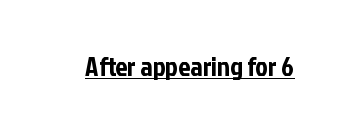
The image shows 27 px text type, upright; set normal letter spacing, underlined.
